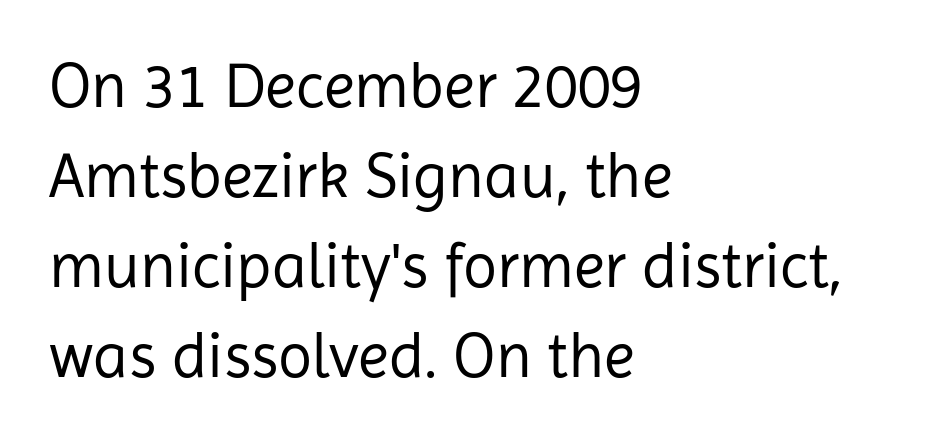
{"serif": "no", "italic": "no", "bold": "no", "weight": "regular", "width": "normal", "stroke_contrast": "low", "x_height": "medium", "monospaced": "no", "underline": "no", "align": "left", "line_spacing": "normal", "line_spacing_ratio": 1.43, "letter_spacing": "normal", "letter_spacing_em": 0.0, "glyph_px": 63}
